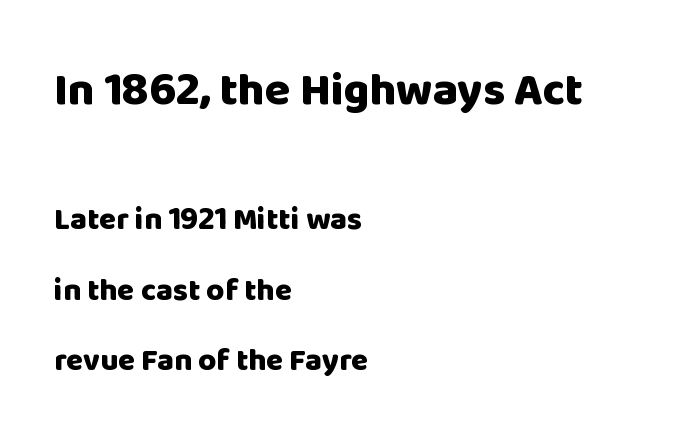
The image shows 46 px heavy sans-serif type, upright; set left-aligned, loose line spacing (2.27x), normal letter spacing, not underlined; the first (top) block is 1.48x larger; low stroke contrast and a large x-height.
